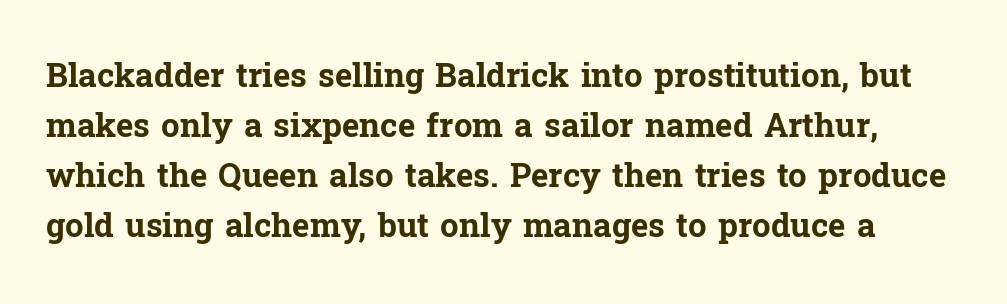
The image shows 33 px bold serif type, upright; set normal line spacing (1.52x), normal letter spacing, not underlined; low stroke contrast and a medium x-height.
